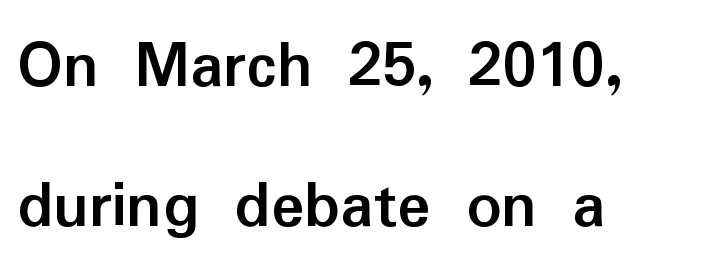
The image shows 69 px semibold sans-serif type, upright; set left-aligned, loose line spacing (2.03x), normal letter spacing, not underlined; low stroke contrast and a medium x-height.
